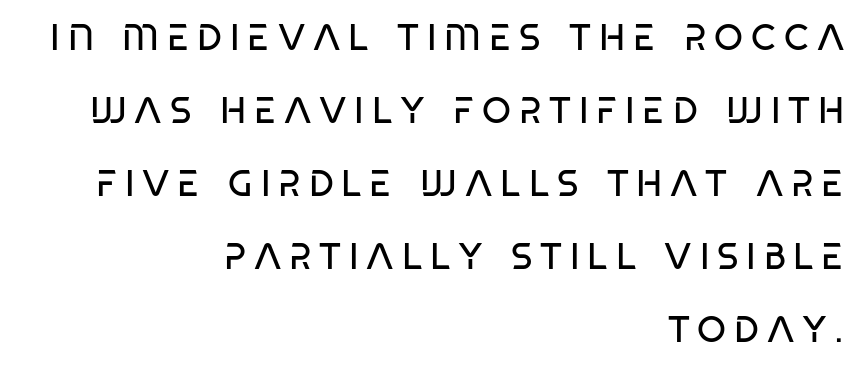
The image shows 37 px regular-weight, condensed sans-serif type; set right-aligned, loose line spacing (1.97x), unusually wide letter spacing (+0.21 em), not underlined; low stroke contrast and a large x-height.
